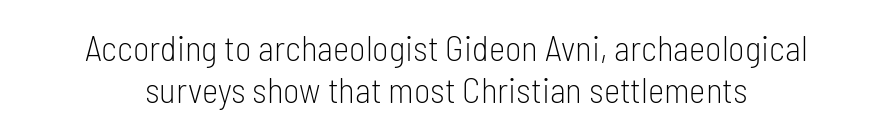
In terms of posture, this sample is upright. Is the stroke heavy? The answer is a plain regular-or-lighter. I'd call this a sans setting — the letters go barefoot. There is no visible air inserted between adjacent glyphs.
